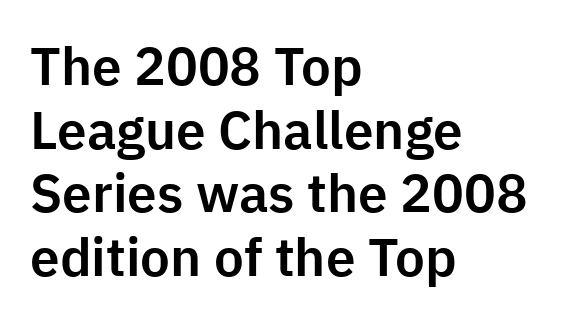
The lines in this sample share a left origin and differ only in where they stop. Is this a sans? Yes — the strokes have no serifs. Each word holds together tightly as a unit, with standard inter-letter gaps. Here the designer chose a conventional face with non-uniform glyph widths. Just letters on the line, the space beneath them empty. The specimen reads as upright at a glance.
